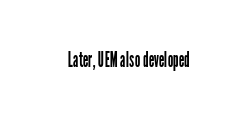
Q: Is the text bold? A: No.
Q: Is the text italic (slanted)? A: No, it is upright.
Q: Is the text underlined? A: No.
Q: Is the spacing between letters normal or unusually wide? A: Normal.
